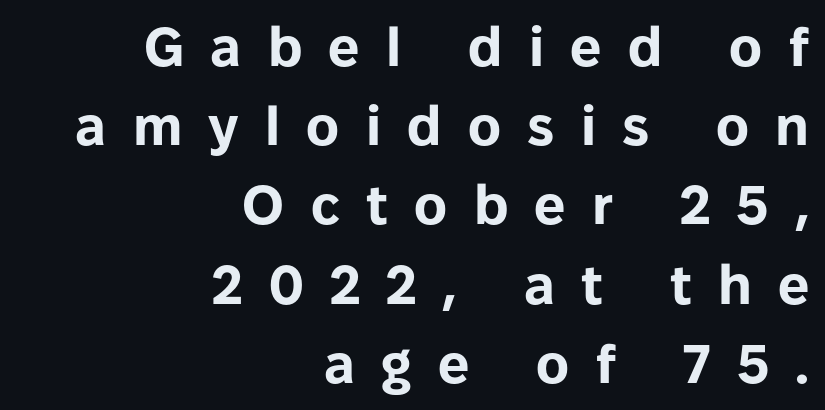
Unmarked baselines from the first word to the last. The lettering holds an erect, upright posture throughout. The sample has been set heavy, in full bold. Compared with a flush-left layout, this one pins lines to the opposite, right side. Here the designer chose a conventional face with non-uniform glyph widths.
